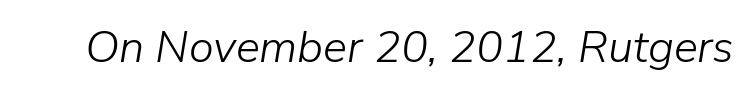
The image shows 45 px light type, italic (leaning right); set normal letter spacing, not underlined; low stroke contrast and a medium x-height.
